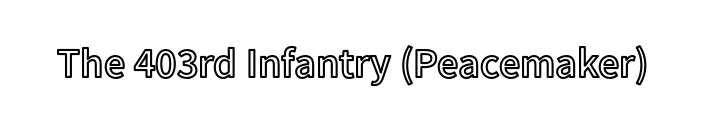
In terms of letterspacing, this is plain default setting. A roman cut, with each character standing at attention. Varying glyph widths throughout — classic text-font behaviour. Underlining? Definitely not there.
